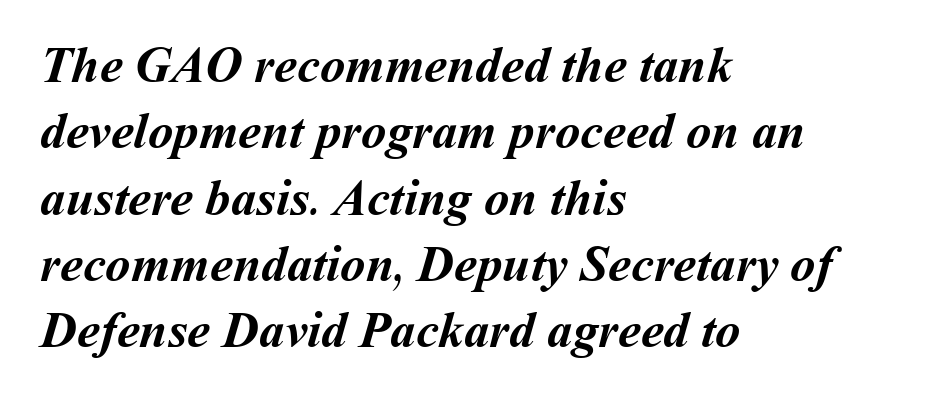
{"bold": "yes", "weight": "semibold", "width": "normal", "stroke_contrast": "medium", "x_height": "medium", "monospaced": "no", "underline": "no", "align": "left", "line_spacing": "normal", "line_spacing_ratio": 1.3, "letter_spacing": "normal", "letter_spacing_em": 0.0, "glyph_px": 51}
